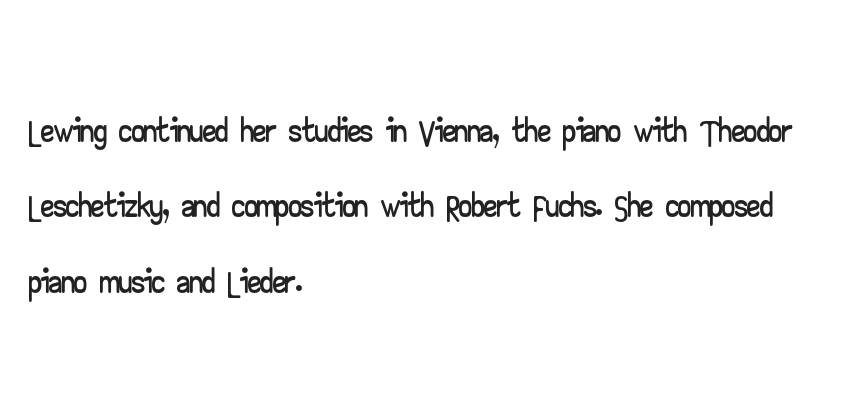
{"serif": "no", "italic": "no", "width": "wide", "stroke_contrast": "low", "x_height": "small", "monospaced": "no", "underline": "no", "align": "left", "line_spacing": "normal", "line_spacing_ratio": 1.45, "letter_spacing": "normal", "letter_spacing_em": 0.0, "glyph_px": 52}
